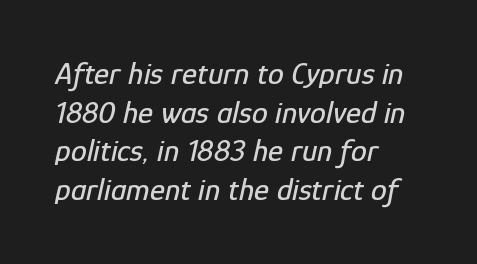
The image shows 32 px condensed type, italic (leaning right); set left-aligned, line spacing 1.21x, normal letter spacing, not underlined; low stroke contrast and a medium x-height.
